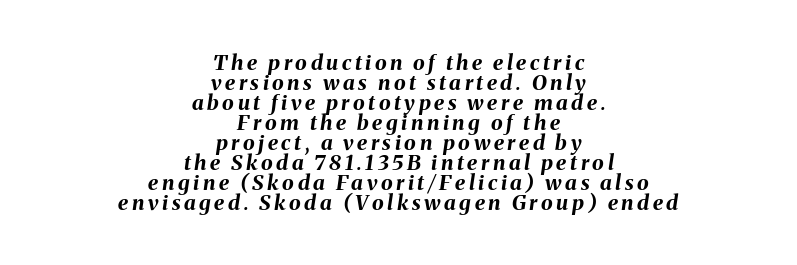
Honestly, the rows look squashed on top of each other. Heavy, bold letterforms. An italicized treatment has been applied to the whole sample. This rendering features lettering with no underline.
